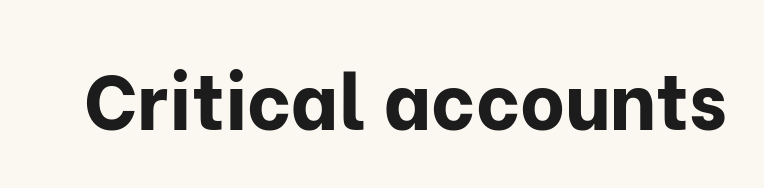
{"serif": "no", "italic": "no", "bold": "yes", "weight": "bold", "width": "normal", "stroke_contrast": "low", "x_height": "medium", "monospaced": "no", "underline": "no", "letter_spacing": "normal", "letter_spacing_em": 0.0, "glyph_px": 77}
